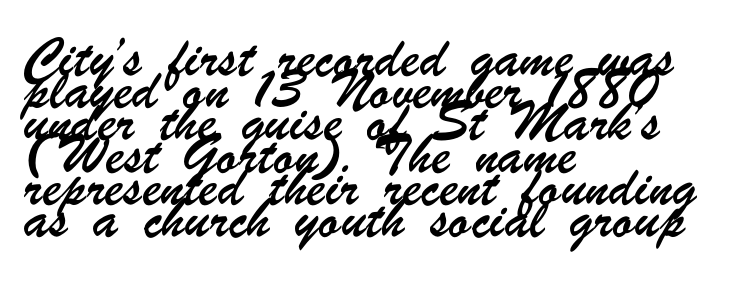
Q: Is the text underlined? A: No.
Q: How is the paragraph aligned? A: Left-aligned.
Q: Is the spacing between letters normal or unusually wide? A: Normal.
Q: Is the spacing between lines tight, normal or loose? A: Normal.
